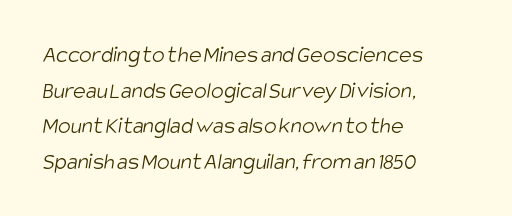
Honestly, the letter spacing is just normal — you wouldn't notice it. Weight: regular or lighter. Casual observation: everything's shoved over to the left. Clear beneath every line of the passage.
